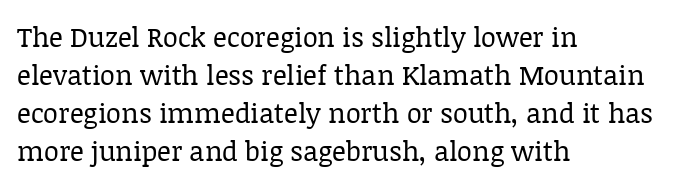
{"italic": "no", "bold": "no", "underline": "no", "align": "left", "line_spacing": "normal", "line_spacing_ratio": 1.41, "letter_spacing": "normal", "letter_spacing_em": 0.0, "glyph_px": 27}
